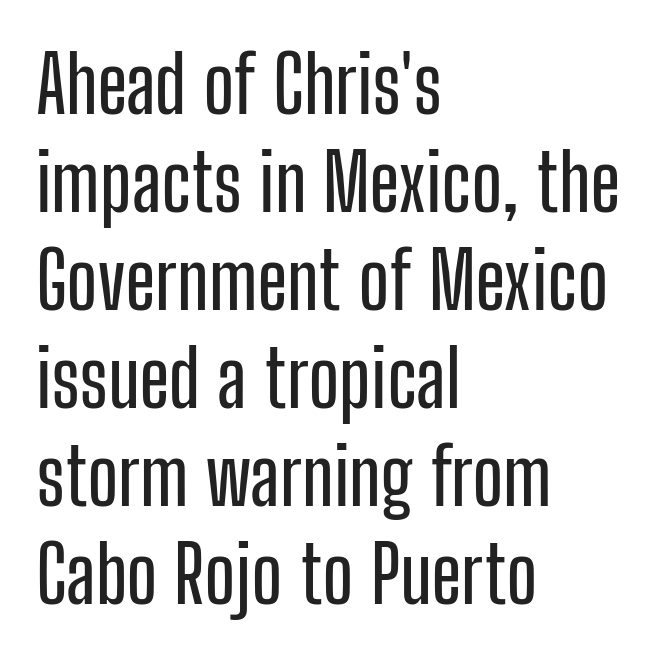
The image shows 79 px condensed sans-serif type, upright; set left-aligned, line spacing 1.24x, normal letter spacing, not underlined; low stroke contrast and a medium x-height.
